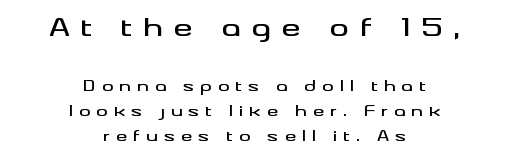
Caption: multi-line text, centered on the measure. Tracking value appears strongly positive — letters spread wide. A roman cut, with each character standing at attention. Glance below the letters and you will spot only blank space. Does the bottom block carry the larger type? No, the top block does.
